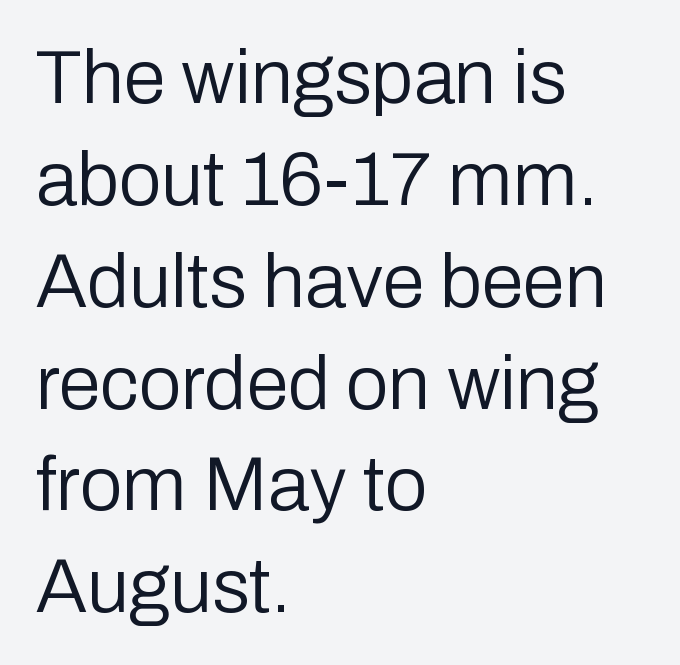
The image shows 76 px regular-weight sans-serif type, upright; set left-aligned, normal line spacing (1.34x), normal letter spacing, not underlined; low stroke contrast and a medium x-height.
